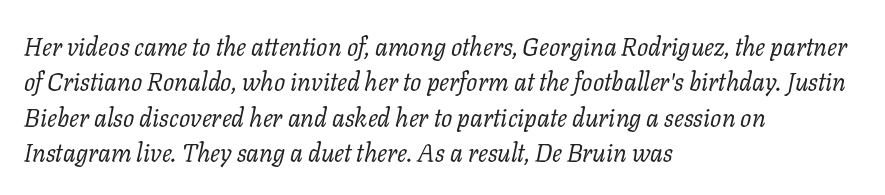
In terms of posture, this sample is oblique. Evenly set lines give the paragraph a standard silhouette. Glyph-to-glyph distance matches everyday printed text. The space beneath each line is pristine and unruled. The paragraph has a hard left edge and a soft right edge. No extra ink here — the face is not bold.
